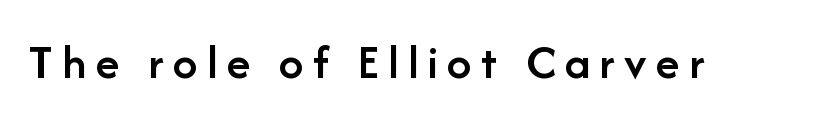
Descenders are the only things crossing below the line. Is this a fixed-width face? No — the glyphs have proportional, varying widths. Every stem runs plumb, perpendicular to the baseline. This is moderately heavy type, rendered in semibold. Observe the absence of serifs on each vertical stroke in this sample.
